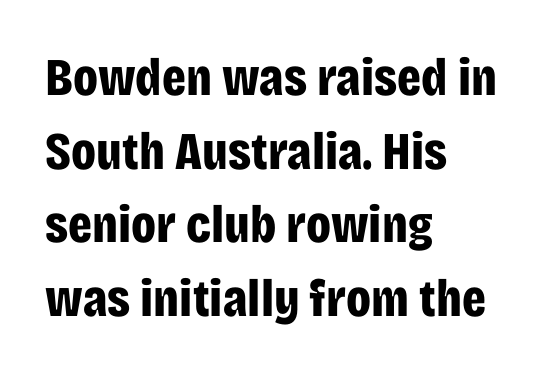
{"serif": "no", "italic": "no", "bold": "yes", "weight": "bold", "width": "condensed", "stroke_contrast": "low", "x_height": "large", "monospaced": "no", "underline": "no", "align": "left", "line_spacing": "normal", "line_spacing_ratio": 1.39, "letter_spacing": "normal", "letter_spacing_em": 0.0, "glyph_px": 53}
